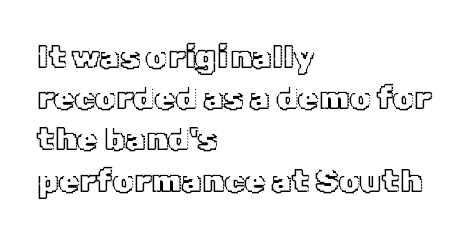
Each new line begins a customary step beneath the previous one. Students, note that the glyphs here touch the page at normal intervals. Rendered with straight, roman letterforms. A typesetter would call this proportional, since set widths differ per character.
